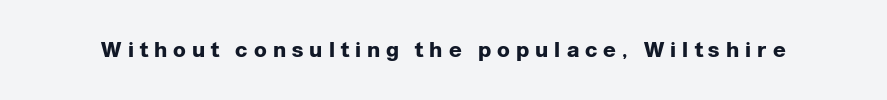
Q: Is the text bold? A: Yes.
Q: Is the text italic (slanted)? A: No, it is upright.
Q: Is the text underlined? A: No.
Q: Is the spacing between letters normal or unusually wide? A: Unusually wide.
